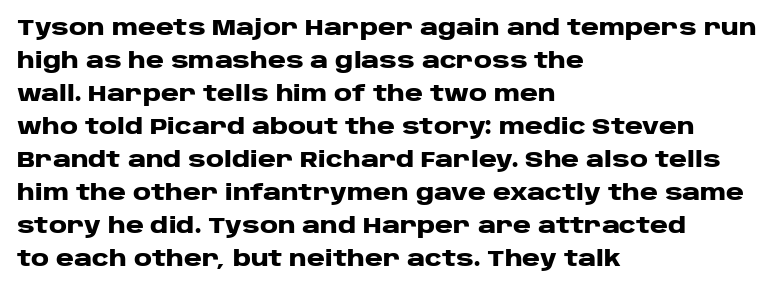
You'd pick this weight for a headline — it's a proper bold. The lettering holds an erect, upright posture throughout. Glance below the letters and you will spot only blank space. Layout note: lines flush left. Characters follow at the spacing the type designer built in. These lines sit exactly where default settings would place them.
